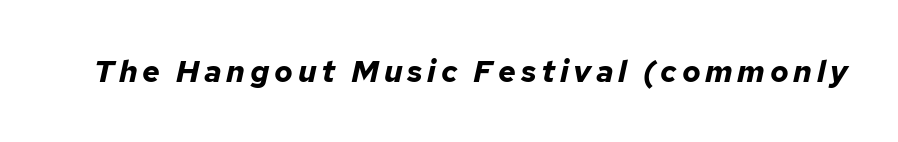
Q: Is the text bold? A: Yes.
Q: Is the text italic (slanted)? A: Yes, it leans right by about 12 degrees.
Q: Is the text underlined? A: No.
Q: Width (condensed, normal, or wide)? A: Normal.
Q: Stroke contrast? A: Low.
Q: x-height? A: Medium.
Q: Monospaced? A: No.
